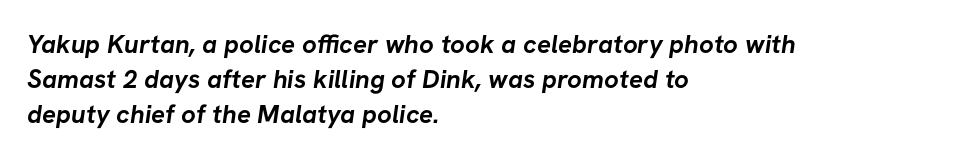
Honestly, there is no underline to notice here at all. Every letter is thick-stroked: bold, no question. Horizontal bands of white between lines are of average thickness. The typesetter chose a ragged-right arrangement here. Honestly, the letter spacing is just normal — you wouldn't notice it.
